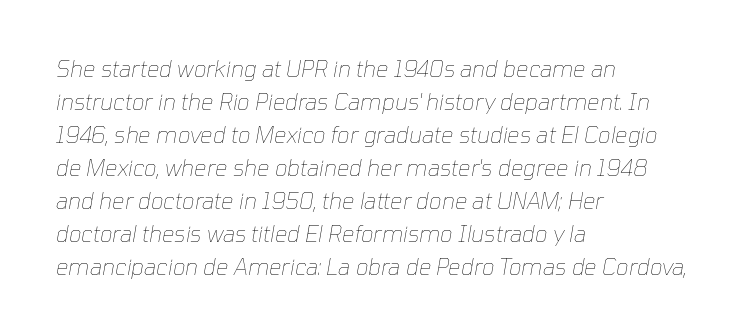
Q: Is the text bold? A: No.
Q: Is the text italic (slanted)? A: Yes, it leans right by about 10 degrees.
Q: Is the text underlined? A: No.
Q: How is the paragraph aligned? A: Left-aligned.
Q: Is the spacing between letters normal or unusually wide? A: Normal.
Q: Is the spacing between lines tight, normal or loose? A: Normal.
